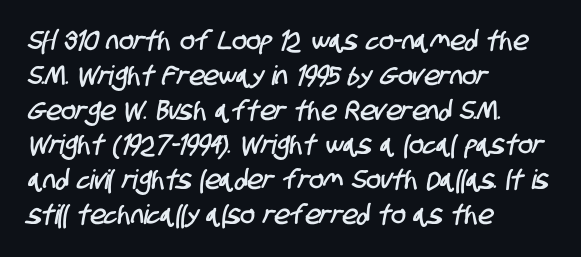
Only glyphs here, with clear space below each row. Students, note that the glyphs here touch the page at normal intervals. Regular leading. The ragged edge is on the right, which tells us the setting is flush left.
